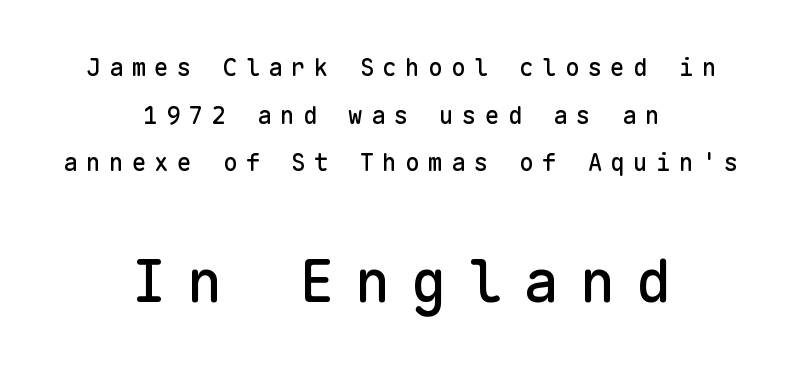
{"serif": "no", "italic": "no", "width": "normal", "stroke_contrast": "low", "x_height": "medium", "monospaced": "yes", "underline": "no", "align": "center", "line_spacing": "loose", "line_spacing_ratio": 1.98, "letter_spacing": "wide", "letter_spacing_em": 0.35, "larger_block": "second", "size_ratio": 2.46, "glyph_px": 59}
